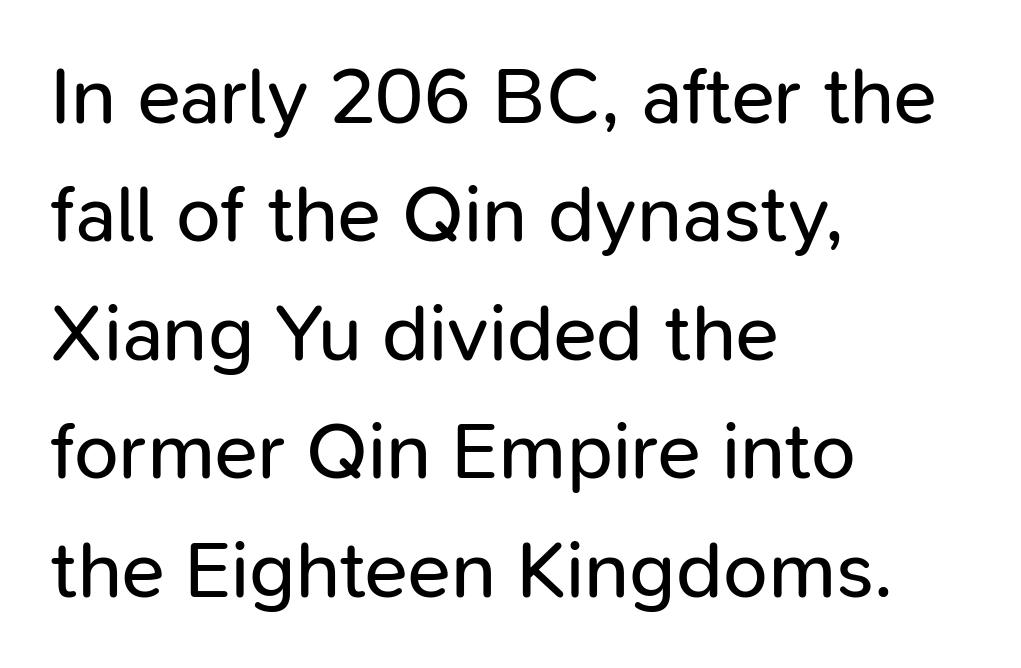
The image shows 80 px regular-weight sans-serif type, upright; set left-aligned, normal line spacing (1.48x), normal letter spacing, not underlined; low stroke contrast and a medium x-height.
